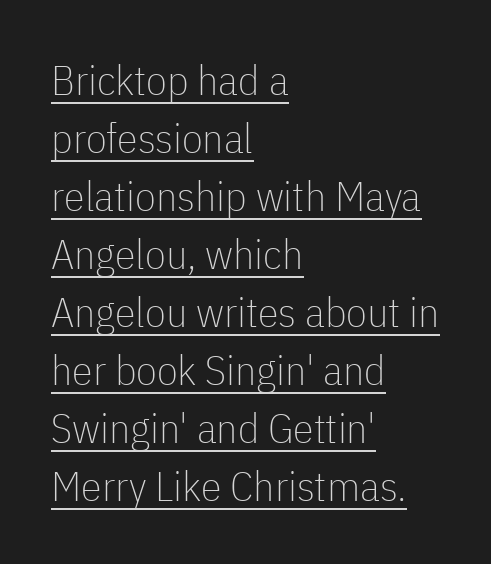
The image shows 42 px thin, condensed sans-serif type, upright; set left-aligned, normal line spacing (1.38x), normal letter spacing, underlined; low stroke contrast and a medium x-height.
